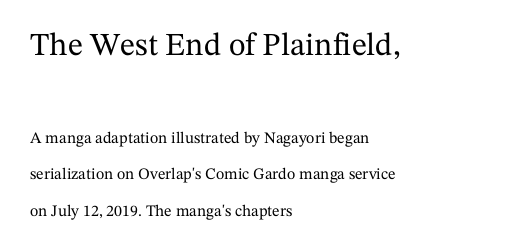
Block one is the big one; block two sits smaller underneath. In terms of letterspacing, this is plain default setting. Spacing verdict: proportional, widths tailored to each character. These lines stand farther apart than default settings would place them. Only glyphs here, with clear space below each row.
